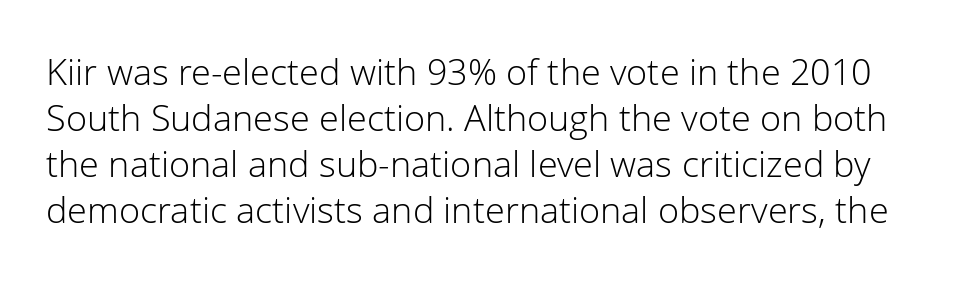
{"serif": "no", "italic": "no", "bold": "no", "weight": "light", "width": "normal", "stroke_contrast": "low", "x_height": "medium", "monospaced": "no", "underline": "no", "line_spacing": "normal", "line_spacing_ratio": 1.28, "letter_spacing": "normal", "letter_spacing_em": 0.0, "glyph_px": 36}
